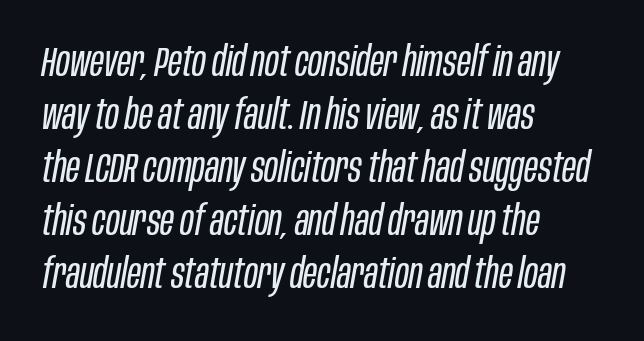
The image shows 42 px regular-weight, condensed type, italic (leaning right); set left-aligned, normal line spacing (1.26x), normal letter spacing, not underlined; low stroke contrast and a large x-height.
